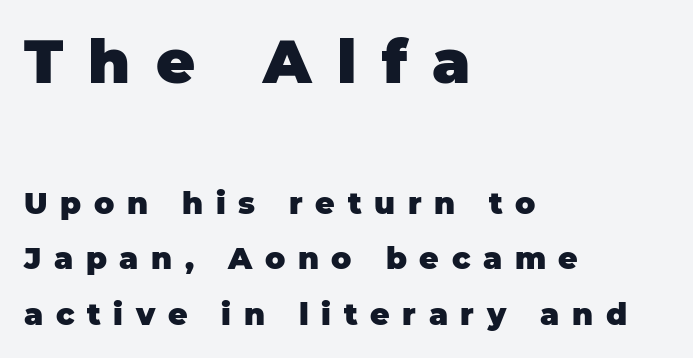
{"serif": "no", "italic": "no", "bold": "yes", "weight": "heavy", "width": "normal", "stroke_contrast": "low", "x_height": "large", "monospaced": "no", "underline": "no", "align": "left", "line_spacing_ratio": 1.86, "letter_spacing": "wide", "letter_spacing_em": 0.42, "larger_block": "first", "size_ratio": 2.0, "glyph_px": 60}
